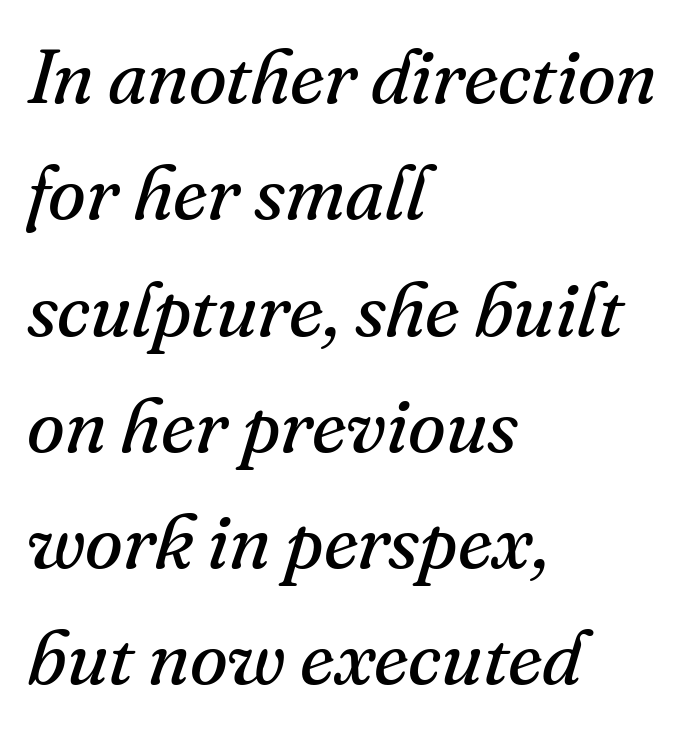
Q: Is the text bold? A: No.
Q: Is the text italic (slanted)? A: Yes, it leans right by about 16 degrees.
Q: Is the typeface a serif or a sans-serif typeface? A: Serif.
Q: Is the text underlined? A: No.
Q: How is the paragraph aligned? A: Left-aligned.
Q: Is the spacing between letters normal or unusually wide? A: Normal.
Q: Is the spacing between lines tight, normal or loose? A: Normal.
Q: Width (condensed, normal, or wide)? A: Normal.
Q: Stroke contrast? A: Medium.
Q: x-height? A: Small.
Q: Monospaced? A: No.
